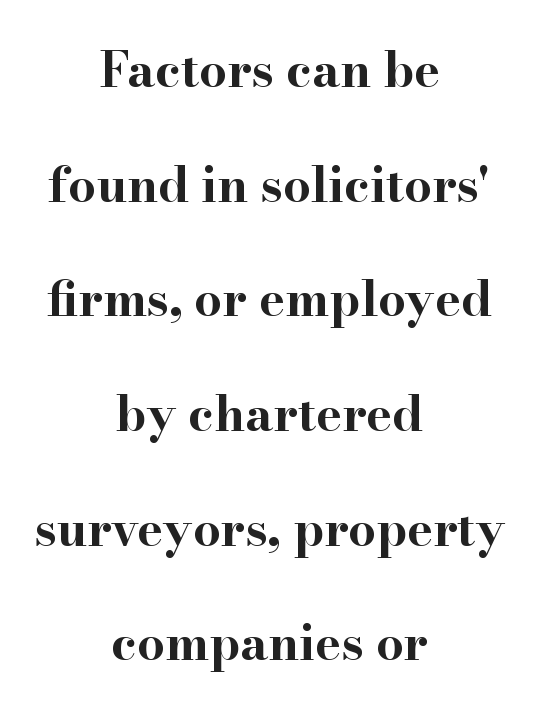
The image shows 49 px bold, wide serif type, upright; set centered, loose line spacing (2.34x), normal letter spacing, not underlined; high stroke contrast and a small x-height.
